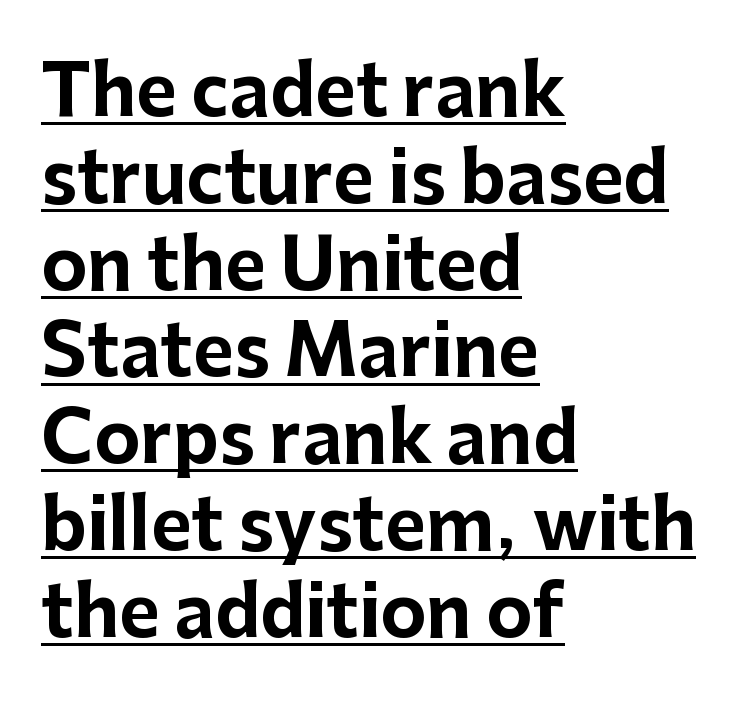
{"serif": "no", "italic": "no", "bold": "yes", "weight": "bold", "width": "normal", "stroke_contrast": "low", "x_height": "medium", "monospaced": "no", "underline": "yes", "align": "left", "line_spacing_ratio": 1.24, "letter_spacing": "normal", "letter_spacing_em": 0.0, "glyph_px": 70}
